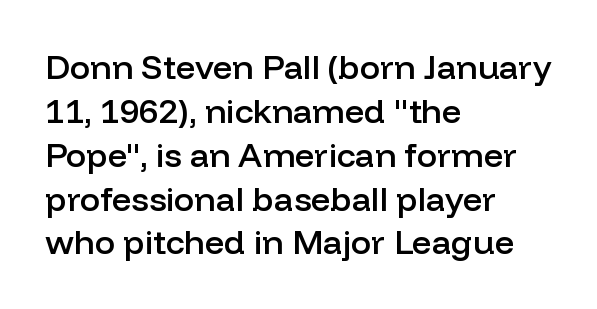
The rag falls on the right side of this text block. On the weight axis this lands at semibold, roughly 600. Underlining? Definitely not there. Vertical strokes here are truly vertical. Baseline-to-baseline distance is the conventional proportion of letter height.
